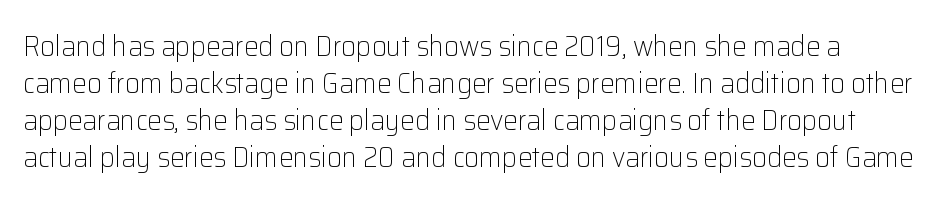
{"serif": "no", "italic": "no", "bold": "no", "weight": "light", "width": "normal", "stroke_contrast": "low", "x_height": "medium", "monospaced": "no", "underline": "no", "line_spacing": "normal", "line_spacing_ratio": 1.28, "letter_spacing": "normal", "letter_spacing_em": 0.0, "glyph_px": 29}
